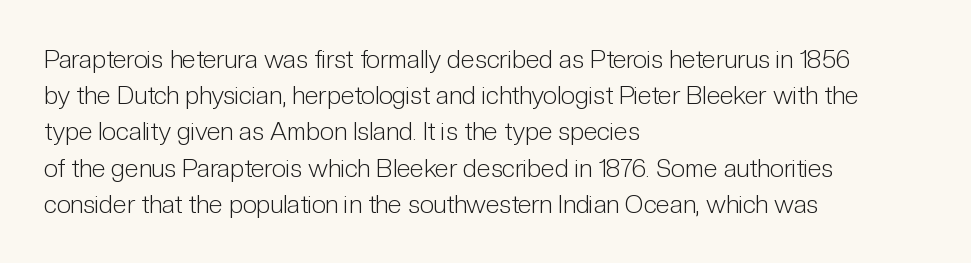
The cut favours lightness, reaching ordinary text weight at its darkest. Left-aligned paragraph, ragged on the right. There is no visible air inserted between adjacent glyphs. Has an underline been added? It has not. Upright lettering throughout. Leading matches the norm, producing a regular column.
